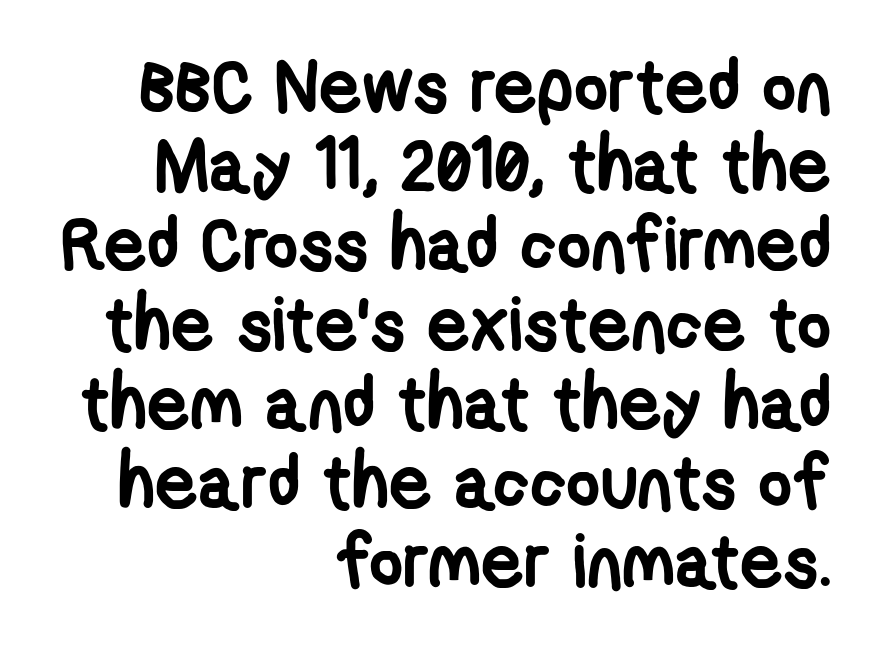
Q: Is the text bold? A: Yes.
Q: Is the typeface a serif or a sans-serif typeface? A: Sans-serif.
Q: Is the text underlined? A: No.
Q: How is the paragraph aligned? A: Right-aligned.
Q: Is the spacing between letters normal or unusually wide? A: Normal.
Q: Is the spacing between lines tight, normal or loose? A: Tight.
Q: Width (condensed, normal, or wide)? A: Condensed.
Q: Stroke contrast? A: Low.
Q: x-height? A: Medium.
Q: Monospaced? A: No.
